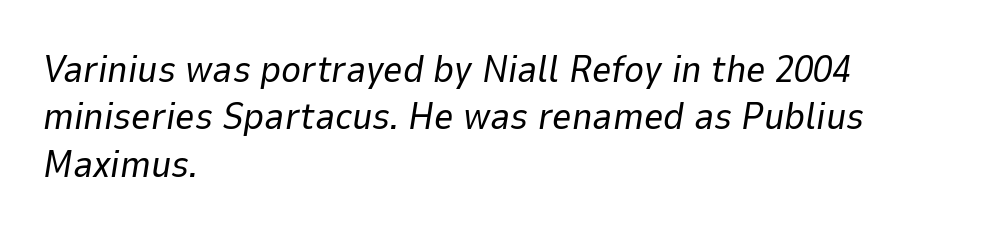
The image shows 38 px regular-weight type, italic (leaning right); set left-aligned, normal line spacing (1.25x), normal letter spacing, not underlined; low stroke contrast and a medium x-height.
